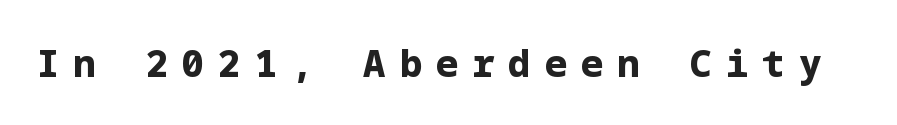
{"serif": "no", "italic": "no", "bold": "yes", "weight": "bold", "width": "normal", "stroke_contrast": "low", "x_height": "medium", "underline": "no", "letter_spacing": "wide", "letter_spacing_em": 0.38, "glyph_px": 37}
